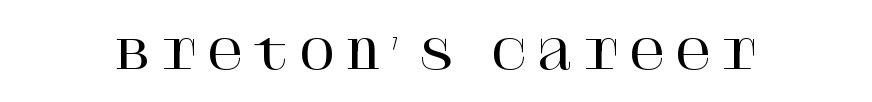
Q: Is the text italic (slanted)? A: No, it is upright.
Q: Is the typeface a serif or a sans-serif typeface? A: Serif.
Q: Is the text underlined? A: No.
Q: Is the spacing between letters normal or unusually wide? A: Unusually wide.
Q: Width (condensed, normal, or wide)? A: Normal.
Q: Stroke contrast? A: High.
Q: x-height? A: Large.
